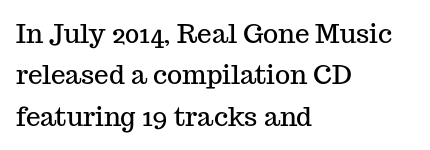
Q: Is the text italic (slanted)? A: No, it is upright.
Q: Is the text underlined? A: No.
Q: How is the paragraph aligned? A: Left-aligned.
Q: Is the spacing between letters normal or unusually wide? A: Normal.
Q: Is the spacing between lines tight, normal or loose? A: Normal.
